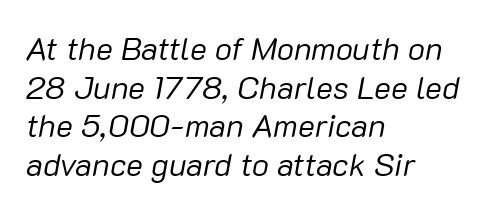
Q: Is the text bold? A: No.
Q: Is the text italic (slanted)? A: Yes, it leans right by about 10 degrees.
Q: Is the text underlined? A: No.
Q: How is the paragraph aligned? A: Left-aligned.
Q: Is the spacing between letters normal or unusually wide? A: Normal.
Q: Width (condensed, normal, or wide)? A: Normal.
Q: Stroke contrast? A: Low.
Q: x-height? A: Medium.
Q: Monospaced? A: No.
